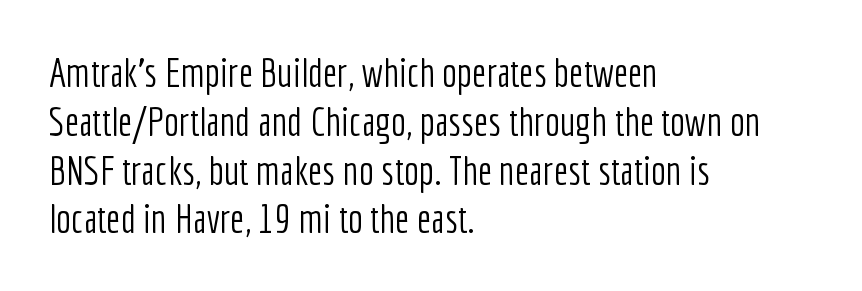
{"serif": "no", "italic": "no", "bold": "no", "weight": "light", "width": "condensed", "stroke_contrast": "low", "x_height": "medium", "monospaced": "no", "underline": "no", "align": "left", "line_spacing_ratio": 1.22, "letter_spacing": "normal", "letter_spacing_em": 0.0, "glyph_px": 40}
